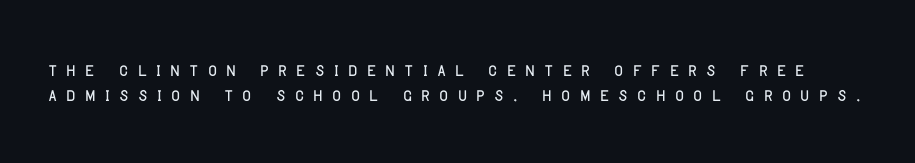
Q: Is the text italic (slanted)? A: No, it is upright.
Q: Is the text underlined? A: No.
Q: Is the spacing between letters normal or unusually wide? A: Unusually wide.
Q: Is the spacing between lines tight, normal or loose? A: Tight.
